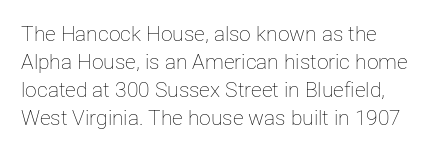
The image shows 21 px text type, upright; set normal line spacing (1.33x), normal letter spacing, not underlined.
